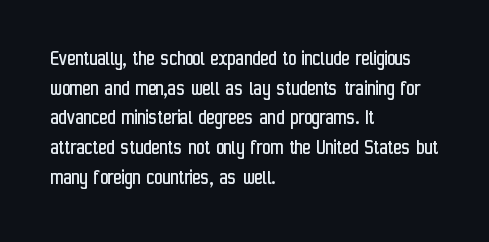
{"italic": "no", "bold": "no", "underline": "no", "align": "left", "line_spacing": "normal", "line_spacing_ratio": 1.35, "letter_spacing": "normal", "letter_spacing_em": 0.0, "glyph_px": 22}
